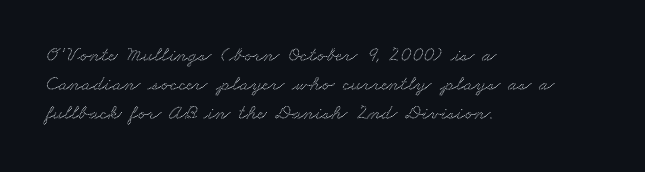
The image shows 21 px text type; set left-aligned, normal line spacing (1.38x), normal letter spacing, not underlined.
